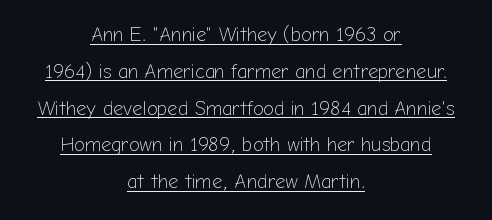
{"italic": "no", "bold": "no", "underline": "yes", "align": "center", "line_spacing_ratio": 1.84, "letter_spacing": "normal", "letter_spacing_em": 0.0, "glyph_px": 20}
